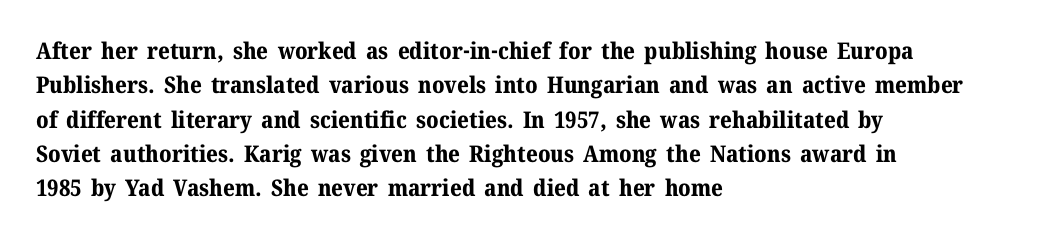
Q: Is the text bold? A: Yes.
Q: Is the text italic (slanted)? A: No, it is upright.
Q: Is the text underlined? A: No.
Q: How is the paragraph aligned? A: Left-aligned.
Q: Is the spacing between letters normal or unusually wide? A: Normal.
Q: Is the spacing between lines tight, normal or loose? A: Normal.
